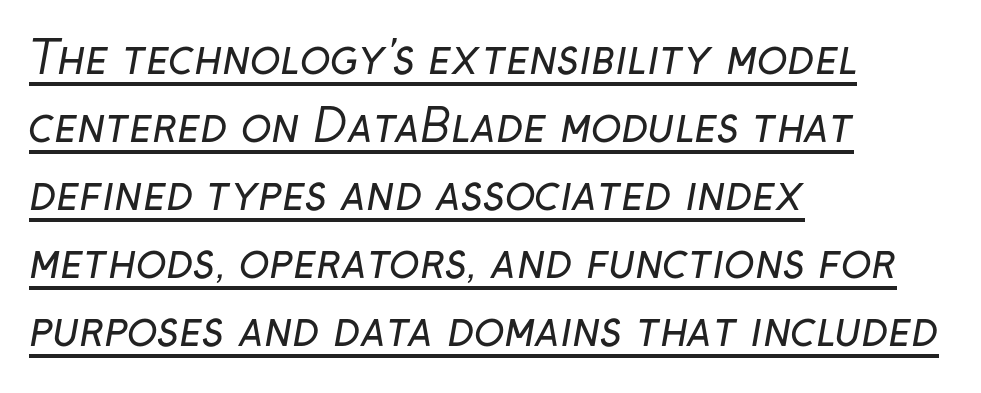
Normally led — the rows are evenly, conventionally spaced. This sample carries an underscore along the baseline area. Counters stay open thanks to moderate or lighter strokes. These lines are rendered in a variable-pitch font.
